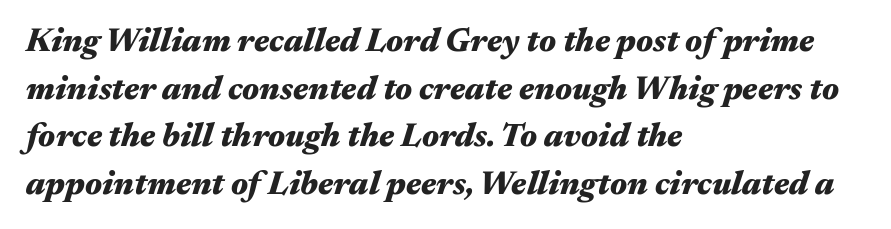
Q: Is the text bold? A: Yes.
Q: Is the text italic (slanted)? A: Yes, it leans right by about 17 degrees.
Q: Is the text underlined? A: No.
Q: How is the paragraph aligned? A: Left-aligned.
Q: Is the spacing between letters normal or unusually wide? A: Normal.
Q: Is the spacing between lines tight, normal or loose? A: Normal.
Q: Width (condensed, normal, or wide)? A: Wide.
Q: Stroke contrast? A: Medium.
Q: x-height? A: Medium.
Q: Monospaced? A: No.
